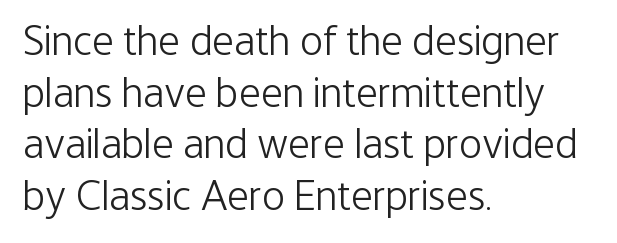
Ordinary non-slanted type is in use. The weight tops out at a normal text grade. Check where the strokes stop: nothing finishes them off — pure sans. Is this a fixed-width face? No — the glyphs have proportional, varying widths. These lines keep a tight, regular rhythm from letter to letter.
